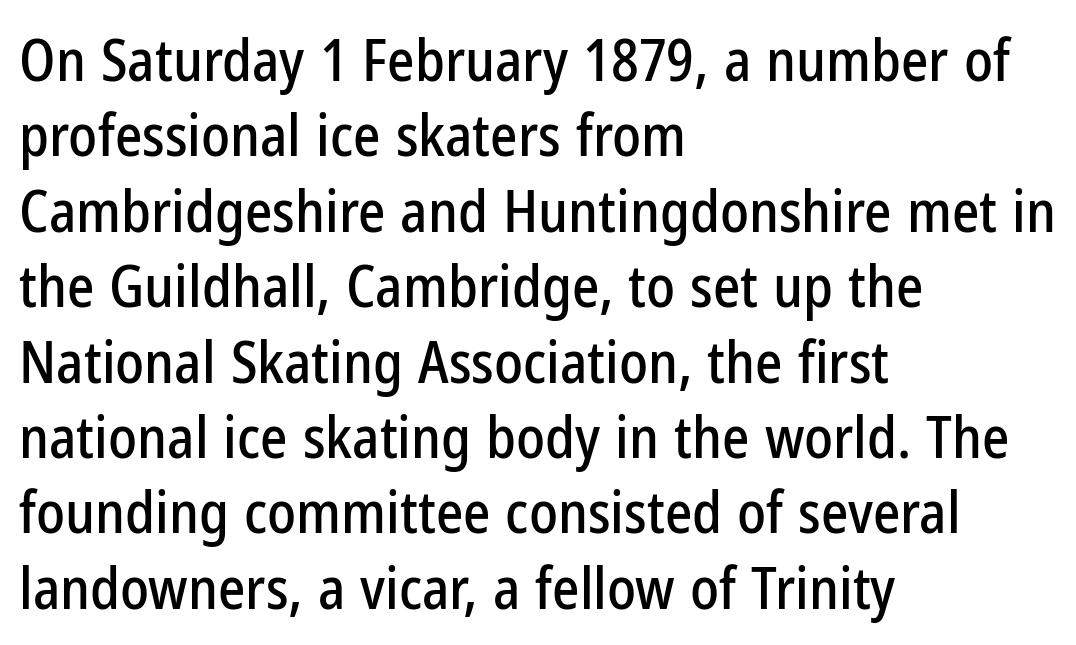
{"serif": "no", "italic": "no", "width": "condensed", "stroke_contrast": "low", "x_height": "medium", "monospaced": "no", "underline": "no", "align": "left", "line_spacing": "normal", "line_spacing_ratio": 1.3, "letter_spacing": "normal", "letter_spacing_em": 0.0, "glyph_px": 58}
